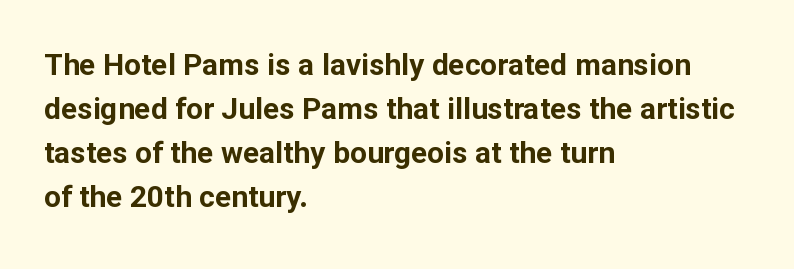
Only glyphs here, with clear space below each row. Compared with typical body copy, the letter spacing here is the same. In terms of weight, the rendering is a true, heavy bold. Does the type have serifs? No, each stem ends abruptly. The letters stand upright; this is a roman face.
